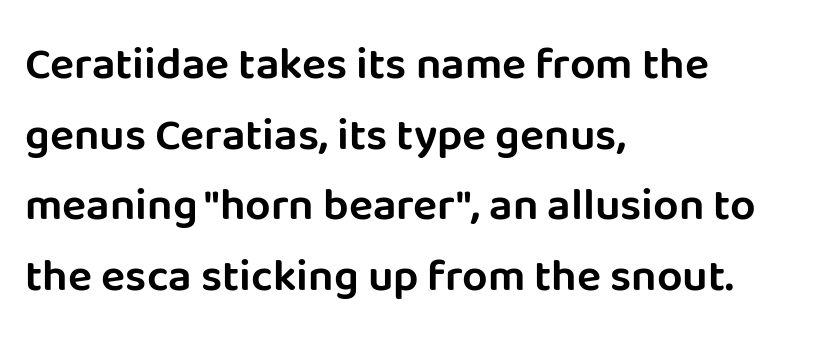
{"serif": "no", "italic": "no", "width": "normal", "stroke_contrast": "low", "x_height": "large", "monospaced": "no", "underline": "no", "align": "left", "line_spacing": "normal", "line_spacing_ratio": 1.57, "letter_spacing": "normal", "letter_spacing_em": 0.0, "glyph_px": 45}
